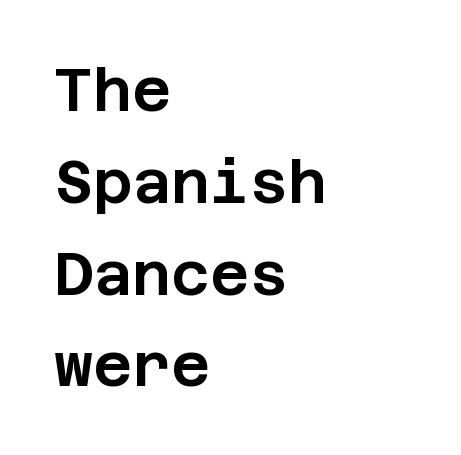
The image shows 60 px sans-serif type, upright; set left-aligned, normal line spacing (1.53x), normal letter spacing, not underlined; low stroke contrast and a large x-height.
